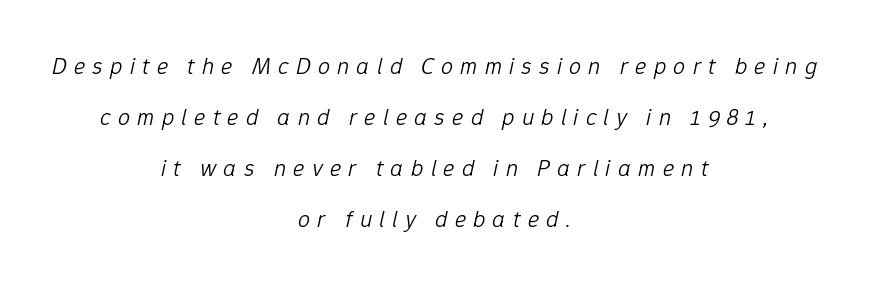
Every character sits at an angle, as italics do. Line spacing here is loose. In CSS terms this would be text-align: center. The strokes carry an ordinary text weight at most.
